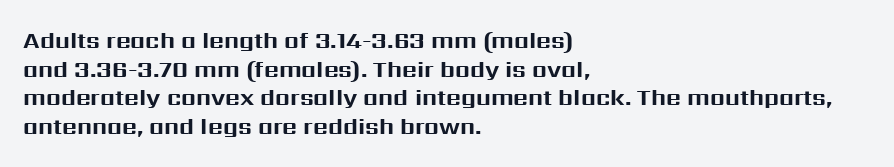
In CSS terms this would be text-align: left. On the weight axis this lands at bold, roughly 700. No word sits above an underline. Regarding leading, the lines here are spaced in the standard way. Quick note: not italic, upright. Glyph-to-glyph distance matches everyday printed text.
